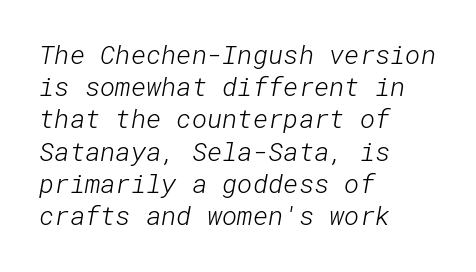
Q: Is the text bold? A: No.
Q: Is the text underlined? A: No.
Q: How is the paragraph aligned? A: Left-aligned.
Q: Is the spacing between letters normal or unusually wide? A: Normal.
